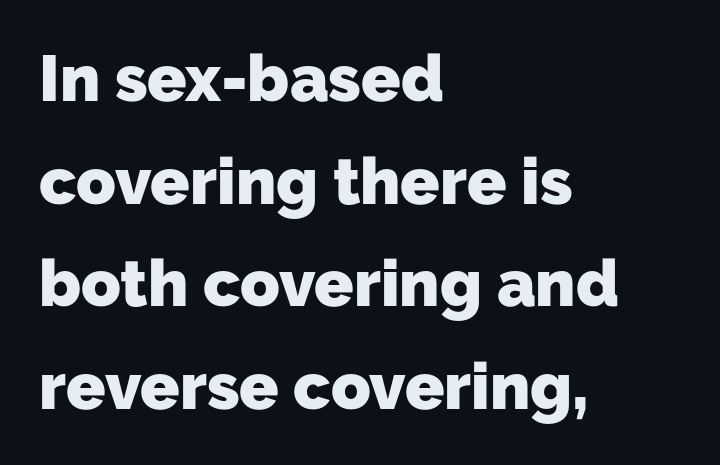
Letters rest on an invisible, unmarked baseline. Caption: bold face, heavy strokes. The compositor pushed each line to the left boundary. These lines are rendered in a variable-pitch font. A typesetter would label this face a sans.
